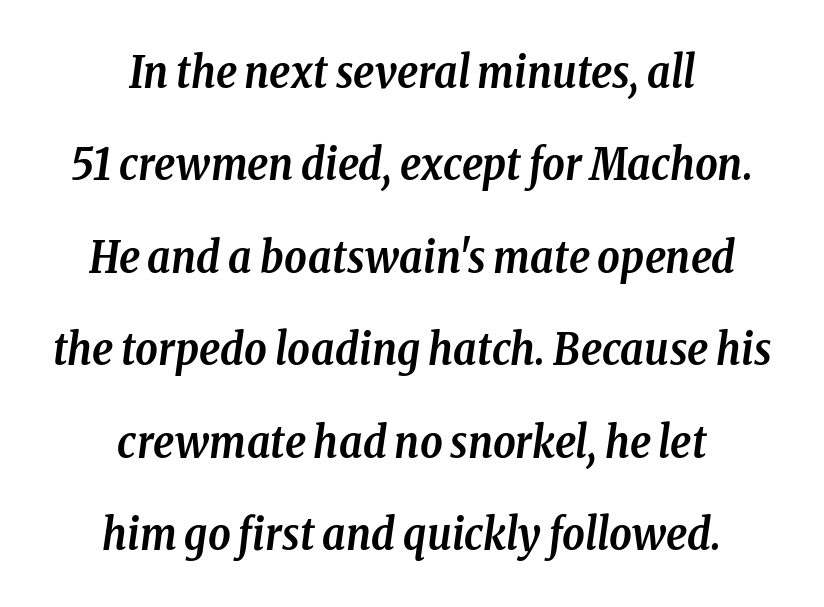
Q: Is the text bold? A: Yes.
Q: Is the text italic (slanted)? A: Yes, it leans right by about 8 degrees.
Q: Is the typeface a serif or a sans-serif typeface? A: Serif.
Q: Is the text underlined? A: No.
Q: How is the paragraph aligned? A: Centered.
Q: Is the spacing between letters normal or unusually wide? A: Normal.
Q: Is the spacing between lines tight, normal or loose? A: Loose.
Q: Width (condensed, normal, or wide)? A: Condensed.
Q: Stroke contrast? A: Low.
Q: x-height? A: Medium.
Q: Monospaced? A: No.
